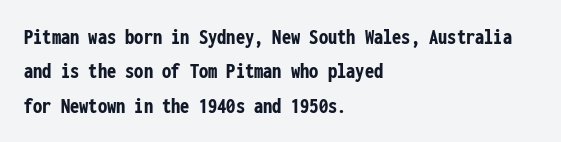
{"italic": "no", "bold": "yes", "underline": "no", "align": "left", "line_spacing": "normal", "line_spacing_ratio": 1.5, "letter_spacing": "normal", "letter_spacing_em": 0.0, "glyph_px": 23}
